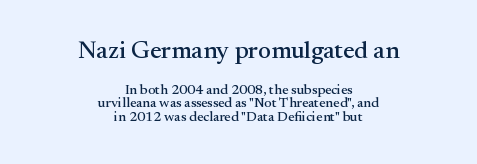
Q: Is the text italic (slanted)? A: No, it is upright.
Q: Is the text underlined? A: No.
Q: How is the paragraph aligned? A: Centered.
Q: Is the spacing between letters normal or unusually wide? A: Normal.
Q: Is the spacing between lines tight, normal or loose? A: Tight.
Q: Which block of text is set in a larger size, the first (top) or the second (bottom)? A: The first (top) one.
